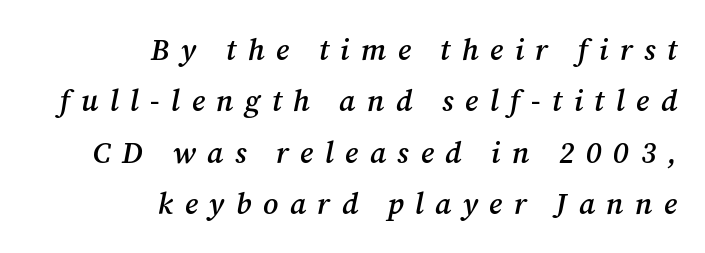
The image shows 30 px semibold serif type, italic (leaning right); set right-aligned, line spacing 1.71x, unusually wide letter spacing (+0.38 em), not underlined; medium stroke contrast and a medium x-height.
